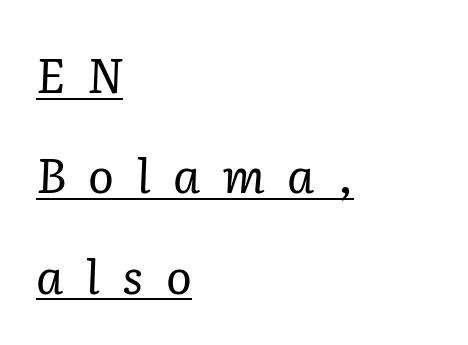
{"serif": "yes", "italic": "yes", "lean": "right", "slant_degrees": 2, "bold": "no", "weight": "regular", "width": "normal", "stroke_contrast": "low", "x_height": "medium", "monospaced": "no", "underline": "yes", "align": "left", "line_spacing": "loose", "line_spacing_ratio": 2.09, "letter_spacing": "wide", "letter_spacing_em": 0.47, "glyph_px": 48}
